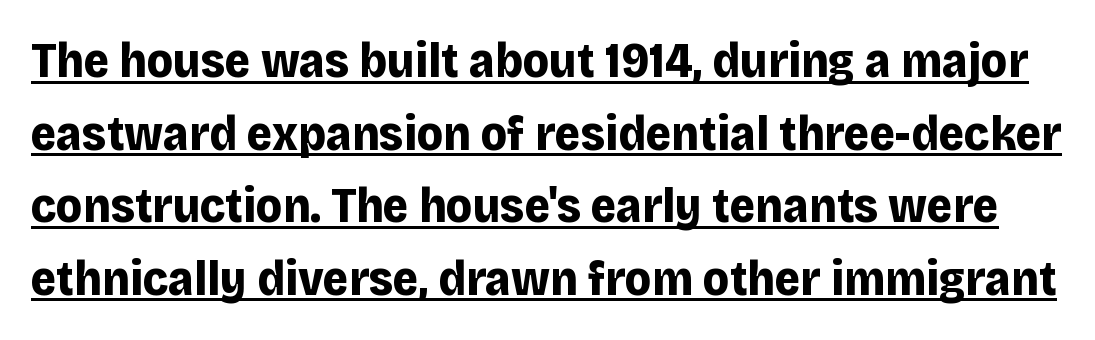
In terms of weight, the rendering is a true, heavy bold. The rendering keeps characters at their native spacing. The vertical gap from one line to the next is medium. Observe the absence of serifs on each vertical stroke in this sample.
